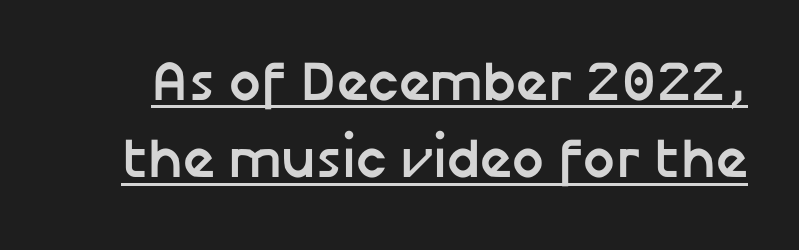
These lines are rendered in a variable-pitch font. Glyph-to-glyph distance matches everyday printed text. Note: no serifs on the glyphs. Line spacing here is normal. Has an underline been added? It has.
